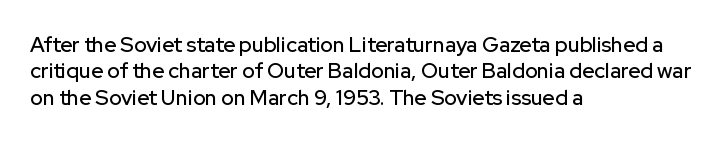
Q: Is the text italic (slanted)? A: No, it is upright.
Q: Is the text underlined? A: No.
Q: How is the paragraph aligned? A: Left-aligned.
Q: Is the spacing between letters normal or unusually wide? A: Normal.
Q: Is the spacing between lines tight, normal or loose? A: Normal.
